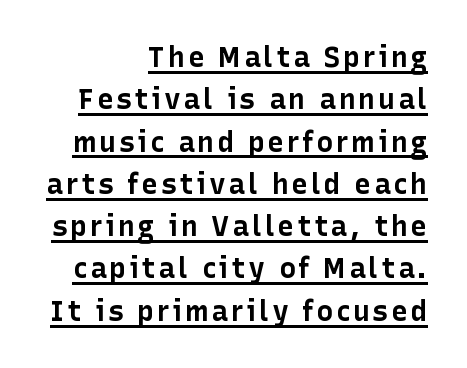
Q: Is the text bold? A: Yes.
Q: Is the text italic (slanted)? A: No, it is upright.
Q: Is the typeface a serif or a sans-serif typeface? A: Sans-serif.
Q: Is the text underlined? A: Yes.
Q: How is the paragraph aligned? A: Right-aligned.
Q: Is the spacing between lines tight, normal or loose? A: Normal.
Q: Width (condensed, normal, or wide)? A: Normal.
Q: Stroke contrast? A: Low.
Q: x-height? A: Medium.
Q: Monospaced? A: No.
